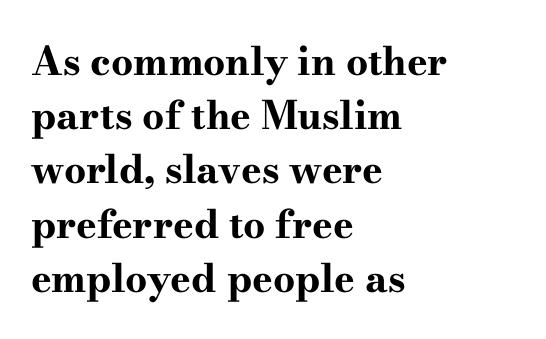
The image shows 39 px bold, wide serif type, upright; set left-aligned, normal line spacing (1.39x), normal letter spacing, not underlined; high stroke contrast and a small x-height.
